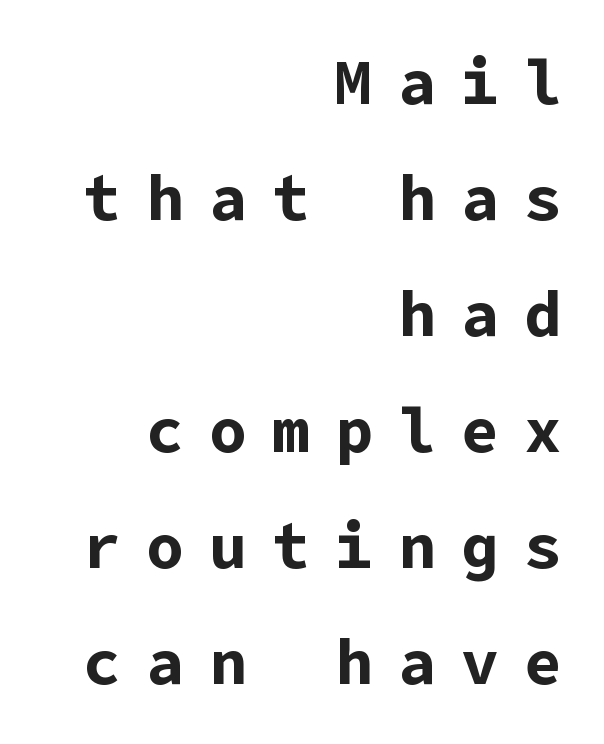
As a designer I'd log this as weight 700, bold. A typesetter would mark this as roman, not italic. The foot of each line stays bare and open. Someone cranked the tracking dial way up on this one.
